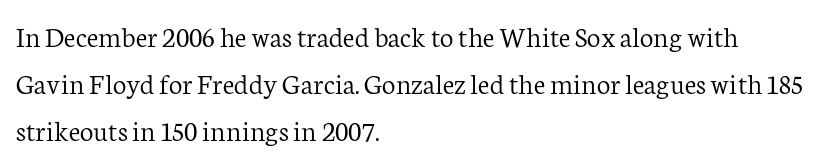
Q: Is the text bold? A: No.
Q: Is the text italic (slanted)? A: No, it is upright.
Q: Is the typeface a serif or a sans-serif typeface? A: Serif.
Q: Is the text underlined? A: No.
Q: How is the paragraph aligned? A: Left-aligned.
Q: Is the spacing between letters normal or unusually wide? A: Normal.
Q: Is the spacing between lines tight, normal or loose? A: Normal.
Q: Width (condensed, normal, or wide)? A: Normal.
Q: Stroke contrast? A: Low.
Q: x-height? A: Medium.
Q: Monospaced? A: No.
